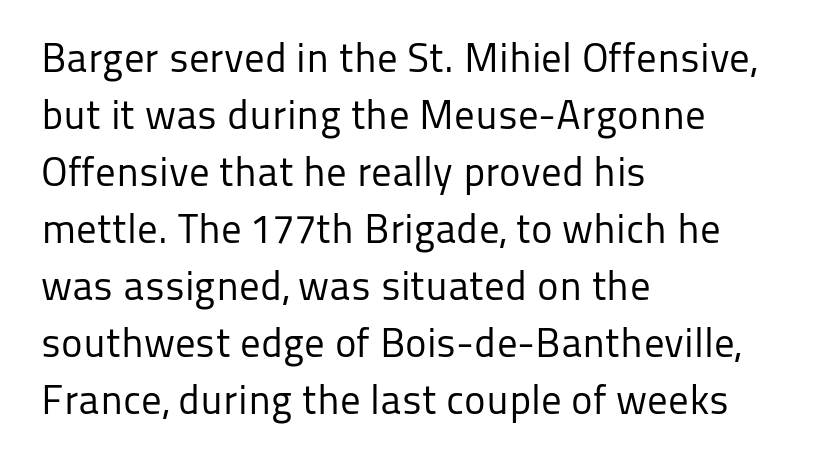
Q: Is the text bold? A: No.
Q: Is the text italic (slanted)? A: No, it is upright.
Q: Is the typeface a serif or a sans-serif typeface? A: Sans-serif.
Q: Is the text underlined? A: No.
Q: How is the paragraph aligned? A: Left-aligned.
Q: Is the spacing between letters normal or unusually wide? A: Normal.
Q: Is the spacing between lines tight, normal or loose? A: Normal.
Q: Width (condensed, normal, or wide)? A: Normal.
Q: Stroke contrast? A: Low.
Q: x-height? A: Medium.
Q: Monospaced? A: No.
